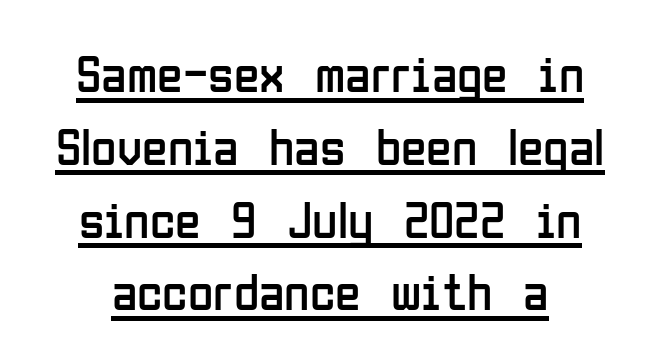
{"serif": "no", "italic": "no", "bold": "no", "weight": "regular", "width": "condensed", "stroke_contrast": "low", "x_height": "medium", "monospaced": "no", "underline": "yes", "align": "center", "line_spacing": "normal", "line_spacing_ratio": 1.4, "letter_spacing": "normal", "letter_spacing_em": 0.0, "glyph_px": 52}
